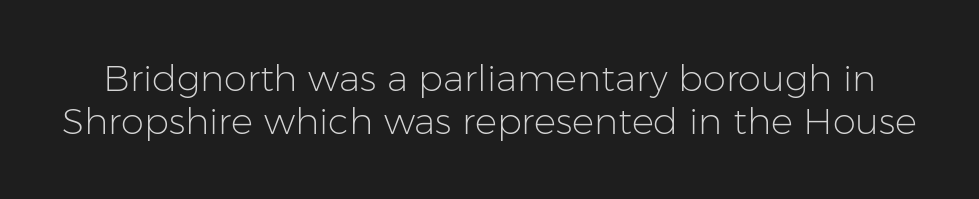
{"serif": "no", "italic": "no", "bold": "no", "weight": "light", "width": "normal", "stroke_contrast": "low", "x_height": "medium", "monospaced": "no", "underline": "no", "line_spacing_ratio": 1.16, "letter_spacing": "normal", "letter_spacing_em": 0.0, "glyph_px": 37}
